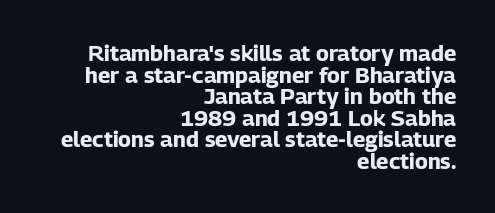
The image shows 22 px bold type, upright; set right-aligned, tight line spacing (0.98x), normal letter spacing, not underlined.
